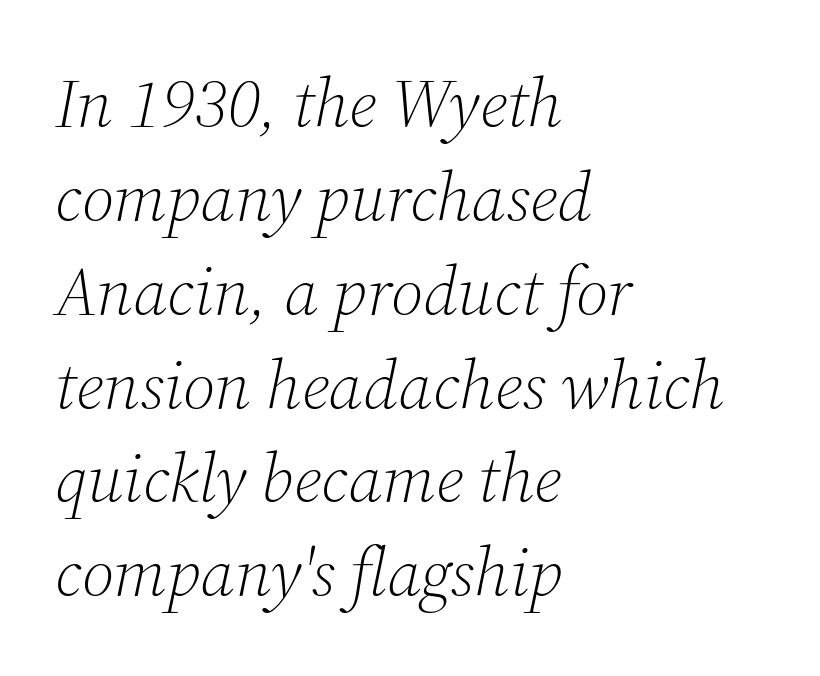
The image shows 69 px light serif type, italic (leaning right); set left-aligned, normal line spacing (1.36x), normal letter spacing, not underlined; medium stroke contrast and a medium x-height.
